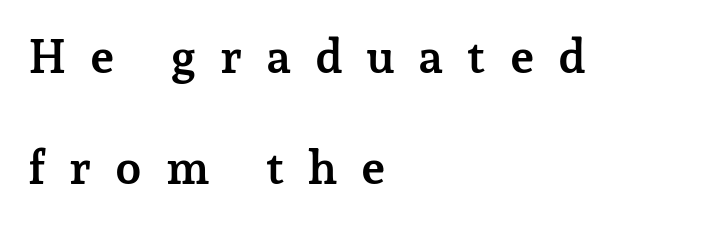
The image shows 47 px semibold serif type, upright; set left-aligned, loose line spacing (2.37x), unusually wide letter spacing (+0.5 em), not underlined; low stroke contrast and a medium x-height.
